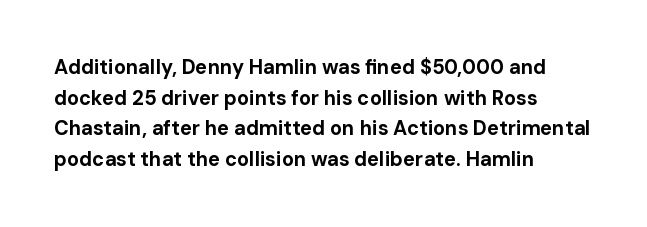
Underlining? Definitely not there. The paragraph has a hard left edge and a soft right edge. A typesetter would mark this as roman, not italic. What weight is shown? A full bold with thick strokes.
